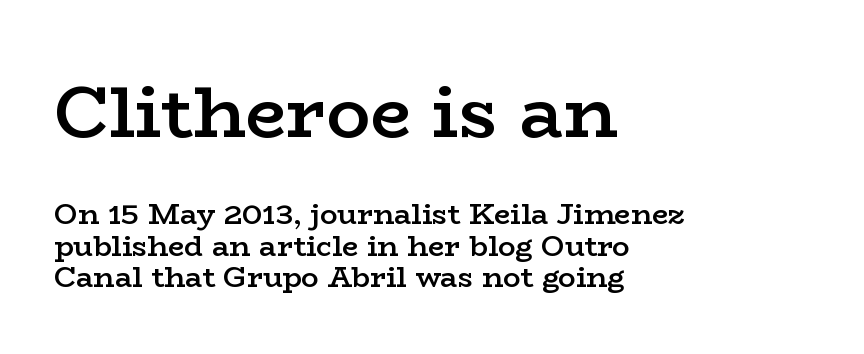
The axis of the letterforms is exactly vertical. The horizontal fit of the characters is conventional and even. Descenders hang freely into open space. The lines are quadded left. Each glyph is drawn with semibold strokes, heavier than normal yet not fully bold.
